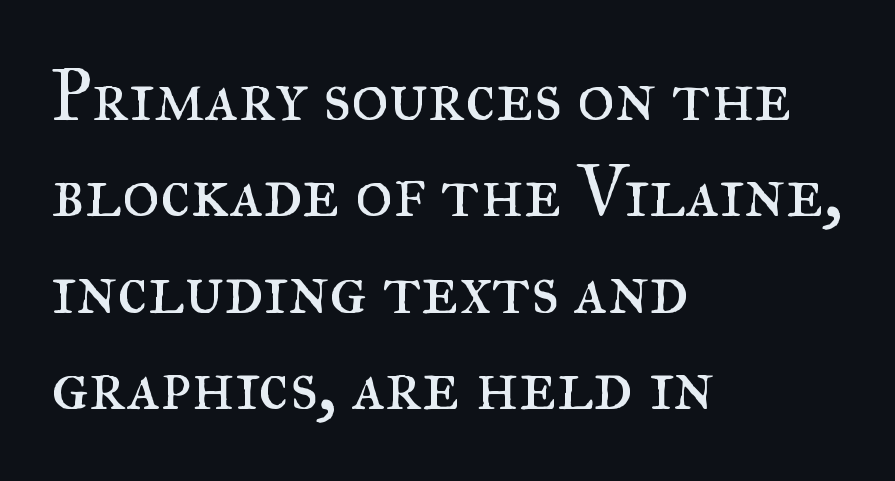
Q: Is the text bold? A: No.
Q: Is the text italic (slanted)? A: No, it is upright.
Q: Is the typeface a serif or a sans-serif typeface? A: Serif.
Q: Is the text underlined? A: No.
Q: How is the paragraph aligned? A: Left-aligned.
Q: Is the spacing between letters normal or unusually wide? A: Normal.
Q: Is the spacing between lines tight, normal or loose? A: Normal.
Q: Width (condensed, normal, or wide)? A: Normal.
Q: Stroke contrast? A: Medium.
Q: x-height? A: Small.
Q: Monospaced? A: No.
